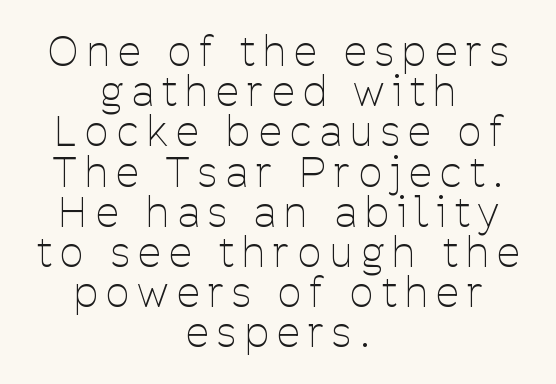
{"serif": "no", "italic": "no", "bold": "no", "weight": "thin", "width": "condensed", "stroke_contrast": "low", "x_height": "medium", "monospaced": "no", "underline": "no", "align": "center", "line_spacing": "tight", "line_spacing_ratio": 0.98, "letter_spacing": "wide", "letter_spacing_em": 0.22, "glyph_px": 41}
